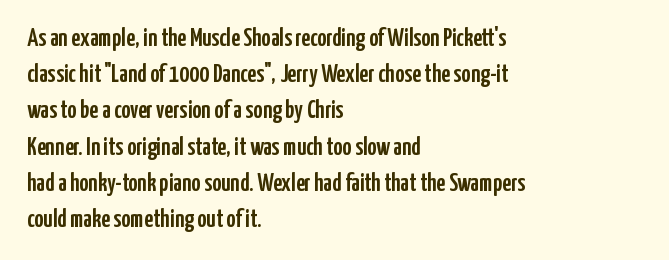
The image shows 25 px text type, upright; set left-aligned, normal line spacing (1.45x), normal letter spacing, not underlined.
